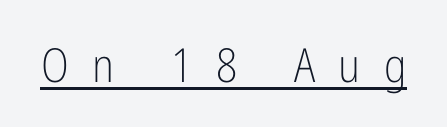
{"serif": "no", "italic": "no", "bold": "no", "weight": "light", "width": "condensed", "stroke_contrast": "low", "x_height": "medium", "monospaced": "no", "underline": "yes", "letter_spacing": "wide", "letter_spacing_em": 0.5, "glyph_px": 47}
